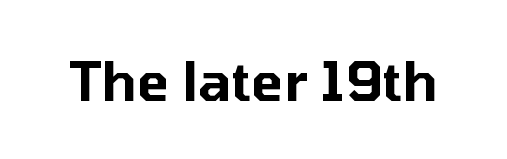
Q: Is the text italic (slanted)? A: No, it is upright.
Q: Is the typeface a serif or a sans-serif typeface? A: Sans-serif.
Q: Is the text underlined? A: No.
Q: Is the spacing between letters normal or unusually wide? A: Normal.
Q: Width (condensed, normal, or wide)? A: Normal.
Q: Stroke contrast? A: Low.
Q: x-height? A: Medium.
Q: Monospaced? A: No.
